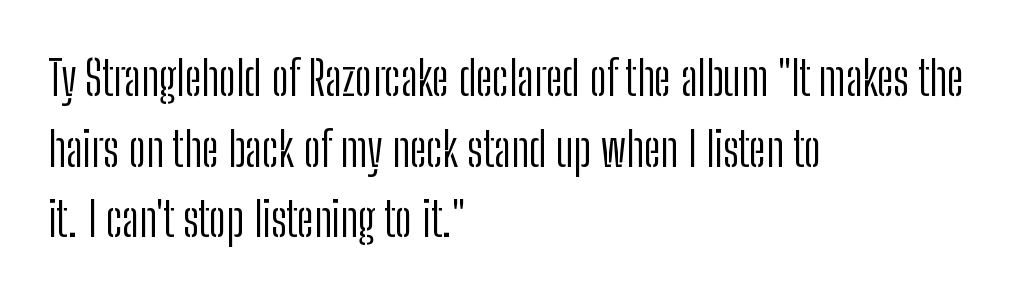
{"serif": "no", "italic": "no", "bold": "no", "weight": "light", "width": "condensed", "stroke_contrast": "low", "x_height": "medium", "monospaced": "no", "underline": "no", "align": "left", "line_spacing": "normal", "line_spacing_ratio": 1.47, "letter_spacing": "normal", "letter_spacing_em": 0.0, "glyph_px": 48}
